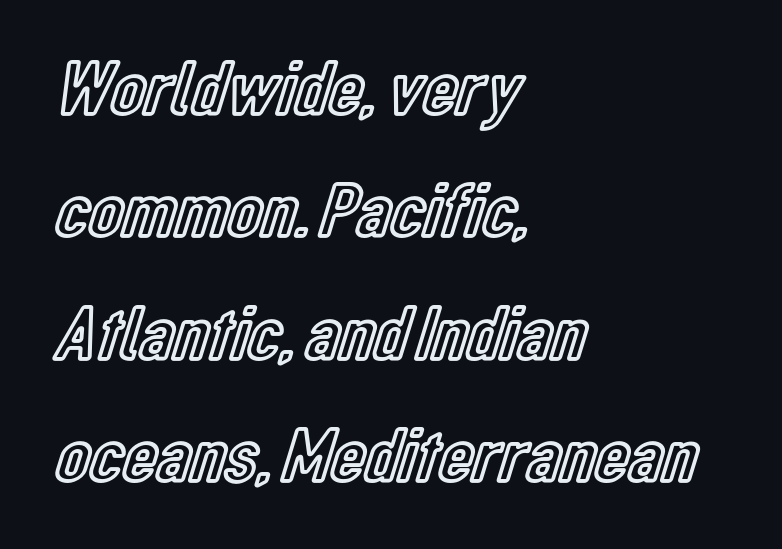
Caption: multi-line text, flush left, ragged right. How would I describe the line gaps? Plain and ordinary. The words here are not underlined. The passage shown is typed in a proportional face where columns would drift. The horizontal fit of the characters is conventional and even.
